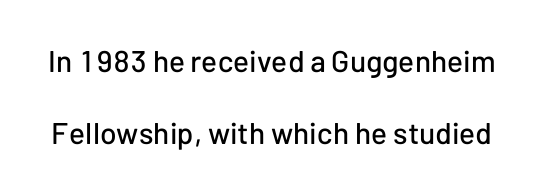
Q: Is the text italic (slanted)? A: No, it is upright.
Q: Is the typeface a serif or a sans-serif typeface? A: Sans-serif.
Q: Is the text underlined? A: No.
Q: Is the spacing between letters normal or unusually wide? A: Normal.
Q: Is the spacing between lines tight, normal or loose? A: Loose.
Q: Width (condensed, normal, or wide)? A: Normal.
Q: Stroke contrast? A: Low.
Q: x-height? A: Medium.
Q: Monospaced? A: No.
